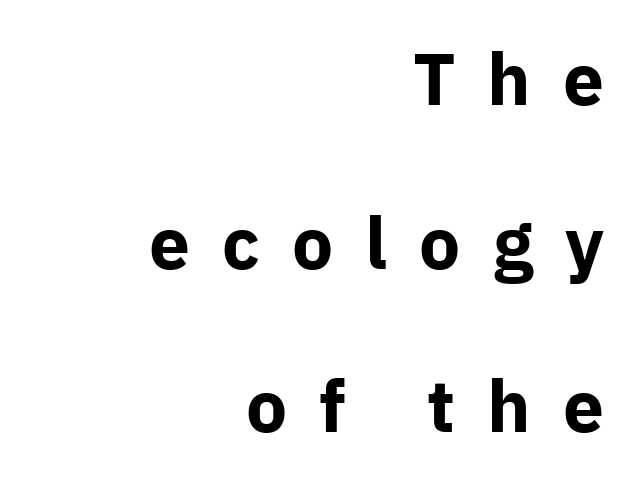
{"serif": "no", "italic": "no", "bold": "yes", "weight": "bold", "width": "normal", "stroke_contrast": "low", "x_height": "medium", "monospaced": "no", "underline": "no", "align": "right", "line_spacing": "loose", "line_spacing_ratio": 2.24, "letter_spacing": "wide", "letter_spacing_em": 0.44, "glyph_px": 73}
